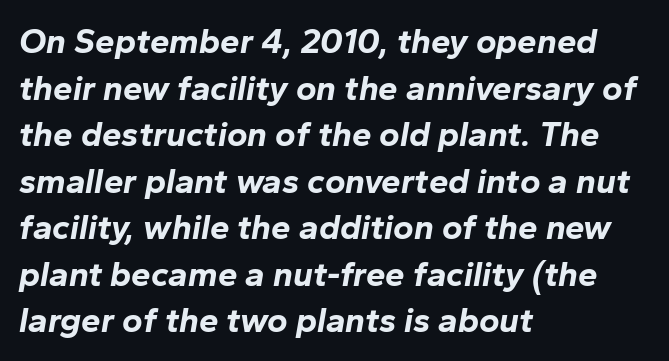
Q: Is the text bold? A: Yes.
Q: Is the text italic (slanted)? A: Yes, it leans right by about 10 degrees.
Q: Is the text underlined? A: No.
Q: How is the paragraph aligned? A: Left-aligned.
Q: Is the spacing between letters normal or unusually wide? A: Normal.
Q: Is the spacing between lines tight, normal or loose? A: Normal.
Q: Width (condensed, normal, or wide)? A: Normal.
Q: Stroke contrast? A: Low.
Q: x-height? A: Medium.
Q: Monospaced? A: No.
